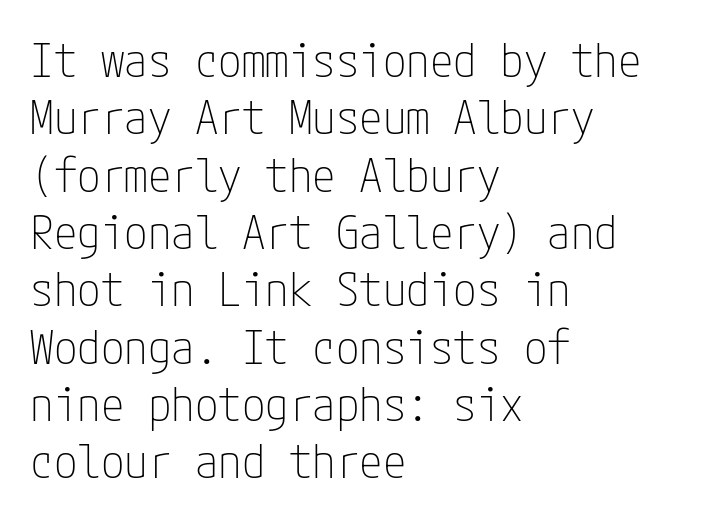
The image shows 47 px thin, condensed sans-serif type, upright; set left-aligned, line spacing 1.22x, normal letter spacing, not underlined; low stroke contrast and a medium x-height.
